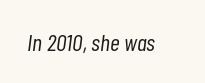
Q: Is the text bold? A: No.
Q: Is the text italic (slanted)? A: Yes, it leans right by about 7 degrees.
Q: Is the text underlined? A: No.
Q: Is the spacing between letters normal or unusually wide? A: Normal.
